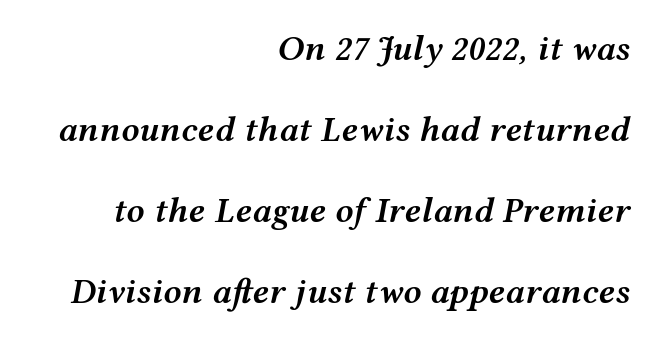
Q: Is the text bold? A: Semi-bold.
Q: Is the text italic (slanted)? A: Yes, it leans right by about 12 degrees.
Q: Is the text underlined? A: No.
Q: How is the paragraph aligned? A: Right-aligned.
Q: Is the spacing between letters normal or unusually wide? A: Normal.
Q: Is the spacing between lines tight, normal or loose? A: Loose.
Q: Width (condensed, normal, or wide)? A: Wide.
Q: Stroke contrast? A: Medium.
Q: x-height? A: Medium.
Q: Monospaced? A: No.
